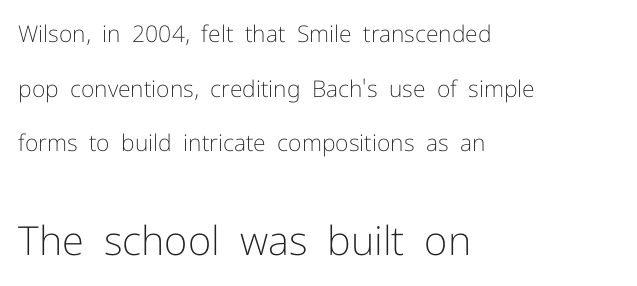
Scale increases going downward across the two blocks. This rendering uses left alignment, leaving the right contour irregular. Notice the wide empty band between every row — that's loose leading. What kind of face is this? One without serifs — a sans.
